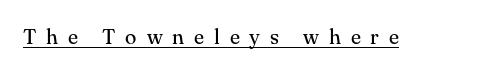
{"italic": "no", "bold": "no", "underline": "yes", "letter_spacing": "wide", "letter_spacing_em": 0.47, "glyph_px": 21}
